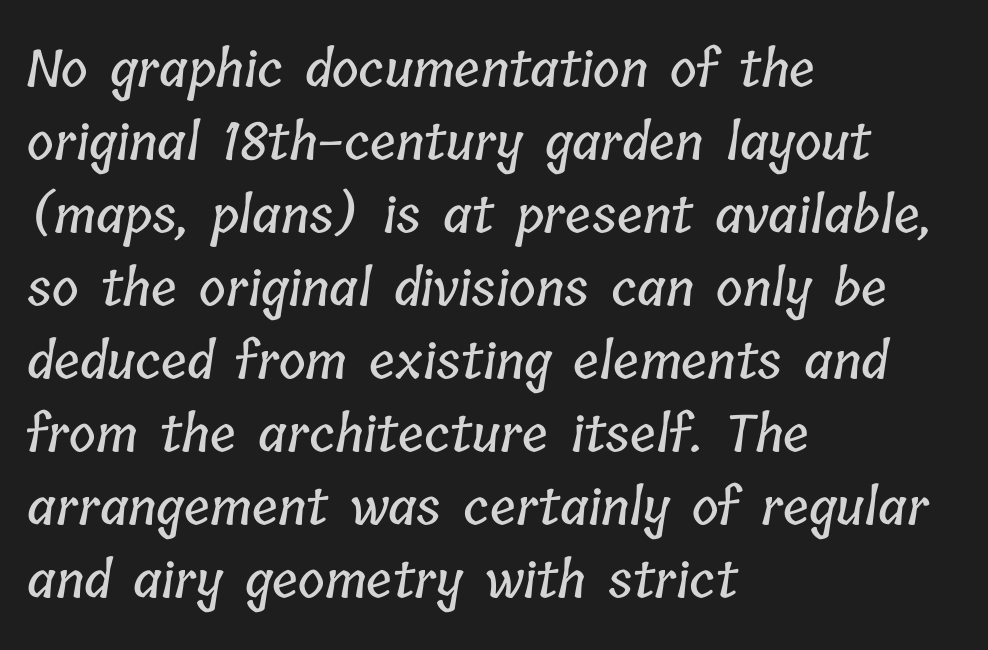
{"width": "condensed", "stroke_contrast": "low", "x_height": "medium", "monospaced": "no", "underline": "no", "align": "left", "line_spacing": "normal", "line_spacing_ratio": 1.43, "letter_spacing": "normal", "letter_spacing_em": 0.0, "glyph_px": 51}
